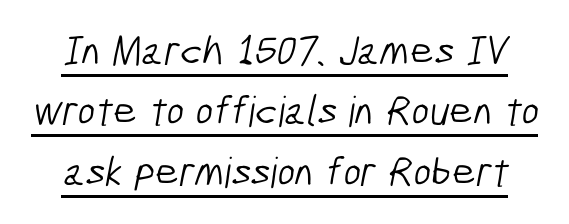
The image shows 42 px light, condensed sans-serif type; set normal line spacing (1.44x), normal letter spacing, underlined; low stroke contrast and a medium x-height.
